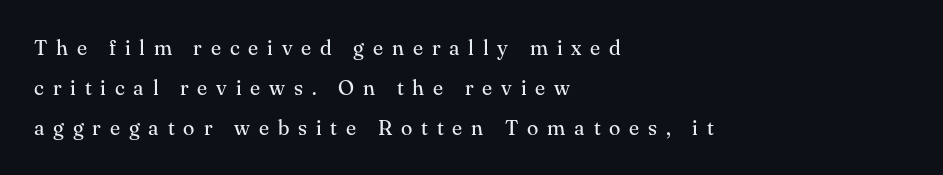
A classic flush-left, rag-right setting is used for this passage. Stem width sits at or under what a default text font uses. You could only call the tracking loose — the letters float apart. Type without underlining.
